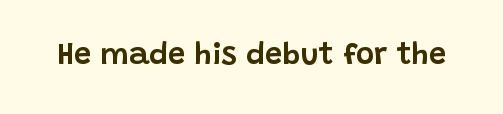
In terms of letterspacing, this is plain default setting. This is sans-serif lettering, the kind often seen on screens and signage. The strip under each line holds only bare page. Think of a printed novel: that variable character pitch is what you see here. Do the letters lean? They stand straight.
